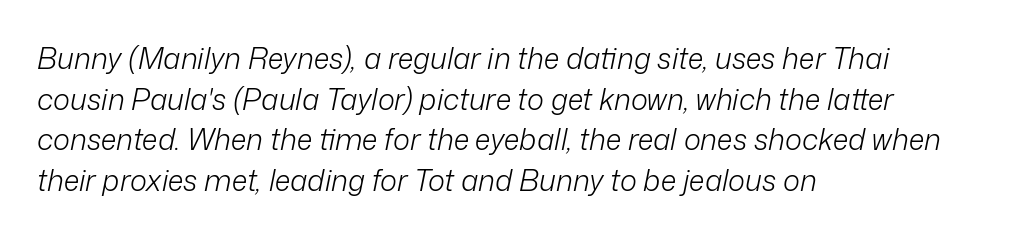
Q: Is the text bold? A: No.
Q: Is the text italic (slanted)? A: Yes, it leans right by about 12 degrees.
Q: Is the text underlined? A: No.
Q: How is the paragraph aligned? A: Left-aligned.
Q: Is the spacing between letters normal or unusually wide? A: Normal.
Q: Is the spacing between lines tight, normal or loose? A: Normal.
Q: Width (condensed, normal, or wide)? A: Normal.
Q: Stroke contrast? A: Low.
Q: x-height? A: Medium.
Q: Monospaced? A: No.
